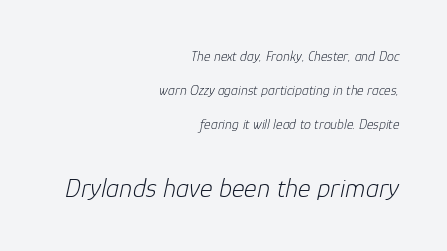
Q: Is the text bold? A: No.
Q: Is the text italic (slanted)? A: Yes, it leans right by about 12 degrees.
Q: Is the text underlined? A: No.
Q: How is the paragraph aligned? A: Right-aligned.
Q: Is the spacing between letters normal or unusually wide? A: Normal.
Q: Is the spacing between lines tight, normal or loose? A: Loose.
Q: Which block of text is set in a larger size, the first (top) or the second (bottom)? A: The second (bottom) one.
